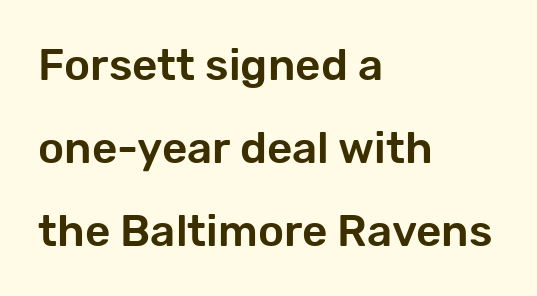
The image shows 44 px sans-serif type, upright; set left-aligned, line spacing 1.89x, normal letter spacing, not underlined; low stroke contrast and a medium x-height.
